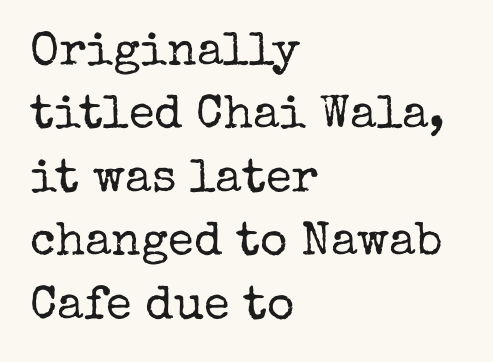
Q: Is the text bold? A: No.
Q: Is the text italic (slanted)? A: No, it is upright.
Q: Is the typeface a serif or a sans-serif typeface? A: Serif.
Q: Is the text underlined? A: No.
Q: How is the paragraph aligned? A: Left-aligned.
Q: Is the spacing between letters normal or unusually wide? A: Normal.
Q: Is the spacing between lines tight, normal or loose? A: Normal.
Q: Width (condensed, normal, or wide)? A: Normal.
Q: Stroke contrast? A: Low.
Q: x-height? A: Medium.
Q: Monospaced? A: No.
